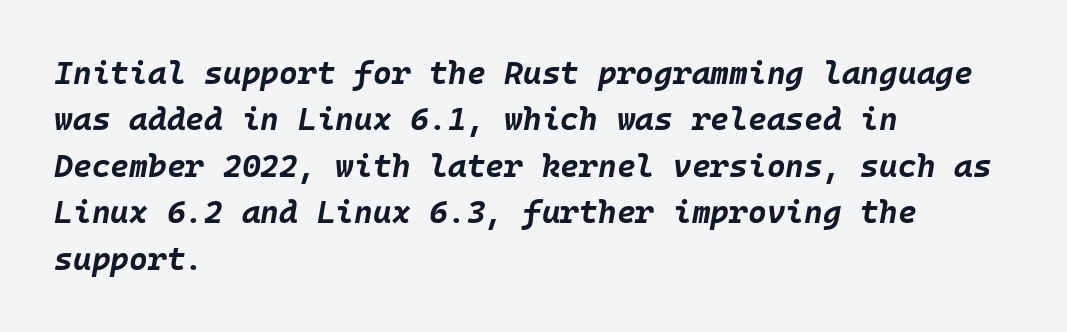
{"italic": "yes", "lean": "right", "slant_degrees": 10, "bold": "yes", "weight": "bold", "width": "normal", "stroke_contrast": "low", "x_height": "large", "underline": "no", "align": "left", "line_spacing": "normal", "line_spacing_ratio": 1.45, "letter_spacing": "normal", "letter_spacing_em": 0.0, "glyph_px": 32}
